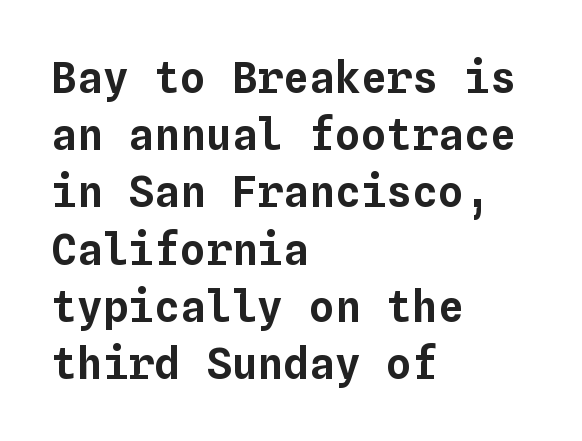
Only glyphs here, with clear space below each row. What's the leading like? Ordinary, nothing unusual. Caption: multi-line text, flush left, ragged right. Posture: vertical.
